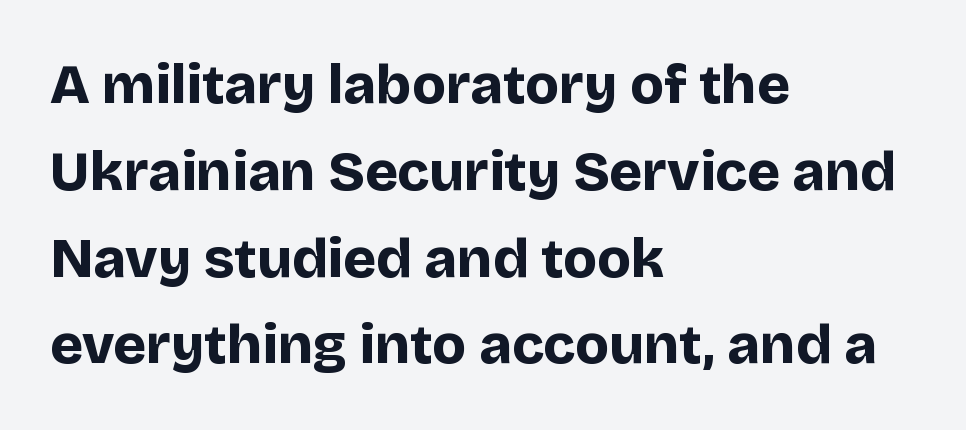
The image shows 56 px bold sans-serif type, upright; set left-aligned, normal line spacing (1.55x), normal letter spacing, not underlined; low stroke contrast and a large x-height.
